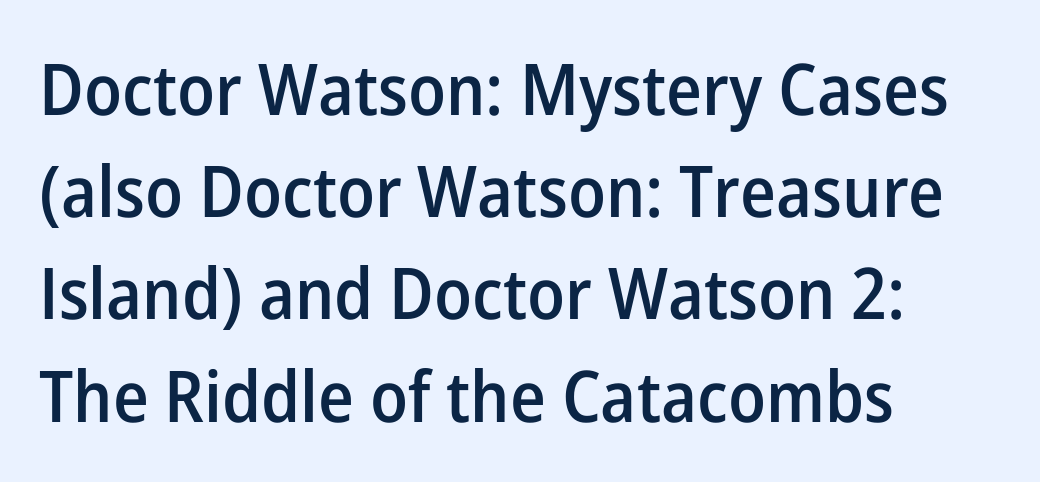
Q: Is the text bold? A: Semi-bold.
Q: Is the text italic (slanted)? A: No, it is upright.
Q: Is the typeface a serif or a sans-serif typeface? A: Sans-serif.
Q: Is the text underlined? A: No.
Q: How is the paragraph aligned? A: Left-aligned.
Q: Is the spacing between letters normal or unusually wide? A: Normal.
Q: Is the spacing between lines tight, normal or loose? A: Normal.
Q: Width (condensed, normal, or wide)? A: Normal.
Q: Stroke contrast? A: Low.
Q: x-height? A: Medium.
Q: Monospaced? A: No.
